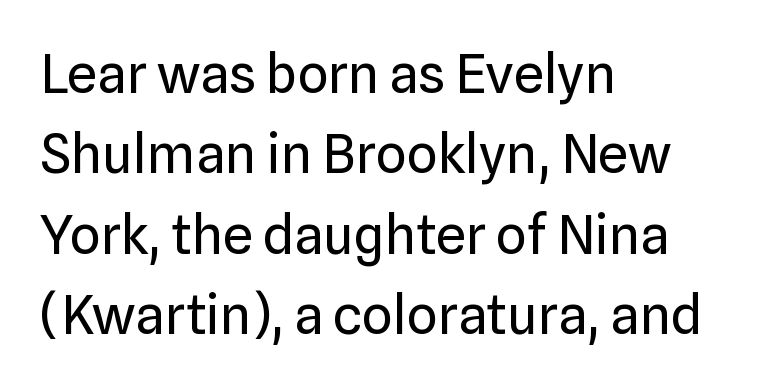
The image shows 54 px regular-weight sans-serif type, upright; set left-aligned, normal line spacing (1.49x), normal letter spacing, not underlined; low stroke contrast and a medium x-height.
